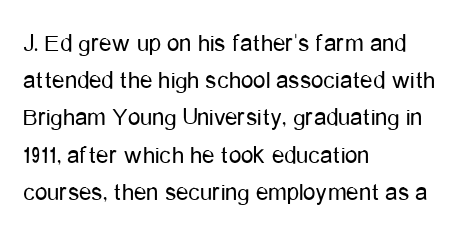
Each new line begins a customary step beneath the previous one. In CSS terms this would be text-align: left. Every character sits straight up, as roman type does. Inter-character spacing is left at the font's built-in metrics.
